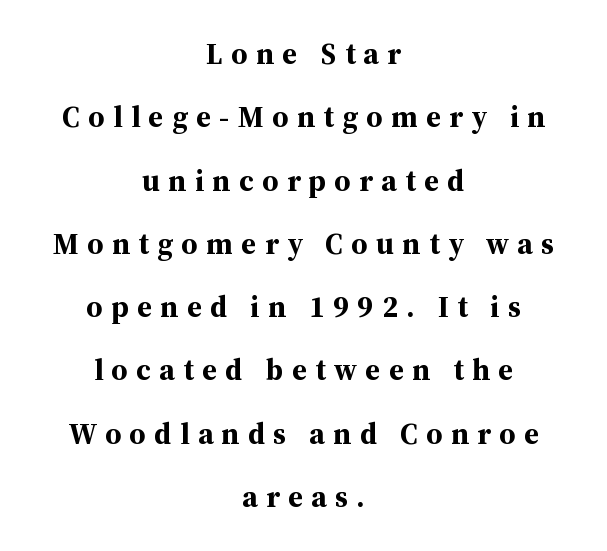
Q: Is the text bold? A: Yes.
Q: Is the text italic (slanted)? A: No, it is upright.
Q: Is the typeface a serif or a sans-serif typeface? A: Serif.
Q: Is the text underlined? A: No.
Q: How is the paragraph aligned? A: Centered.
Q: Is the spacing between letters normal or unusually wide? A: Unusually wide.
Q: Is the spacing between lines tight, normal or loose? A: Loose.
Q: Width (condensed, normal, or wide)? A: Normal.
Q: Stroke contrast? A: Medium.
Q: x-height? A: Medium.
Q: Monospaced? A: No.
